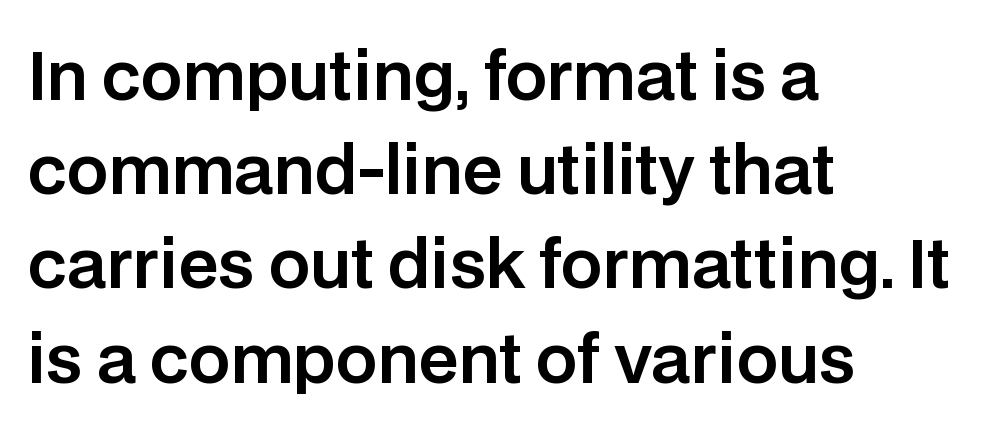
Honestly, there is no underline to notice here at all. A classic flush-left, rag-right setting is used for this passage. The lines sit at an ordinary, default distance from one another. Observe the ordinary spacing: letters are neighbours, not strangers. Ascenders rise straight up at ninety degrees. Do the characters align in a grid? No, the font is proportional.
